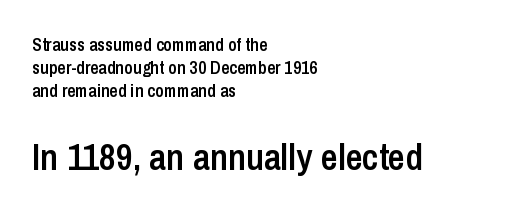
{"serif": "no", "italic": "no", "bold": "semi", "weight": "semibold", "width": "condensed", "stroke_contrast": "low", "x_height": "medium", "monospaced": "no", "underline": "no", "align": "left", "line_spacing": "normal", "line_spacing_ratio": 1.28, "letter_spacing": "normal", "letter_spacing_em": 0.0, "larger_block": "second", "size_ratio": 2.06, "glyph_px": 37}
